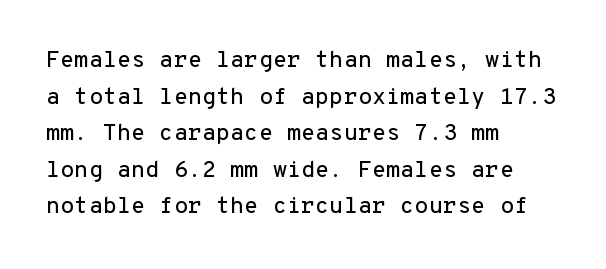
{"italic": "no", "underline": "no", "align": "left", "line_spacing": "normal", "line_spacing_ratio": 1.59, "letter_spacing": "normal", "letter_spacing_em": 0.0, "glyph_px": 23}
